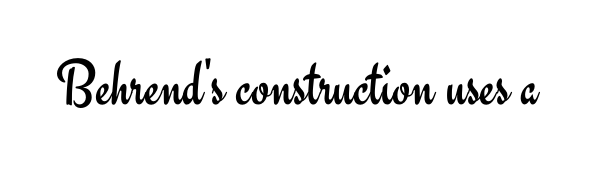
Q: Is the text bold? A: No.
Q: Is the text italic (slanted)? A: Yes.
Q: Is the typeface a serif or a sans-serif typeface? A: Sans-serif.
Q: Is the text underlined? A: No.
Q: Is the spacing between letters normal or unusually wide? A: Normal.
Q: Width (condensed, normal, or wide)? A: Normal.
Q: Stroke contrast? A: Low.
Q: x-height? A: Small.
Q: Monospaced? A: No.
